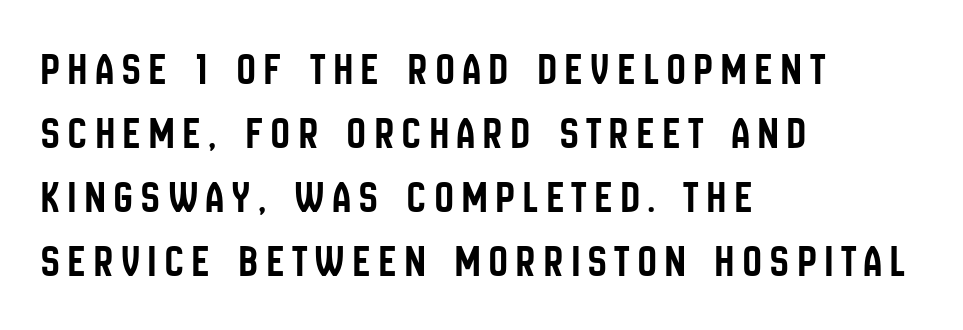
The image shows 46 px condensed sans-serif type, upright; set left-aligned, normal line spacing (1.39x), not underlined; low stroke contrast and a large x-height.
